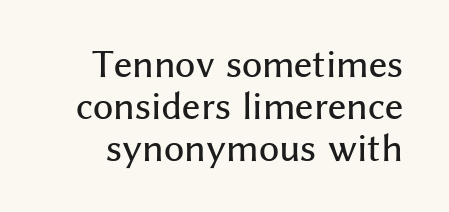
Q: Is the text italic (slanted)? A: No, it is upright.
Q: Is the typeface a serif or a sans-serif typeface? A: Sans-serif.
Q: Is the text underlined? A: No.
Q: Is the spacing between letters normal or unusually wide? A: Normal.
Q: Width (condensed, normal, or wide)? A: Normal.
Q: Stroke contrast? A: Medium.
Q: x-height? A: Medium.
Q: Monospaced? A: No.
